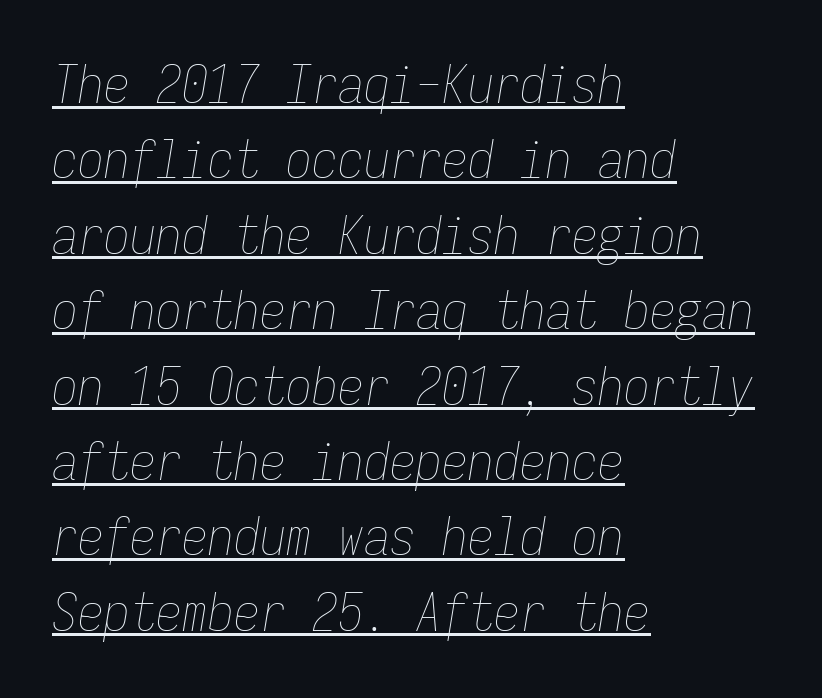
The image shows 52 px thin, condensed type, italic (leaning right), monospaced; set left-aligned, normal line spacing (1.45x), normal letter spacing, underlined; low stroke contrast and a medium x-height.
